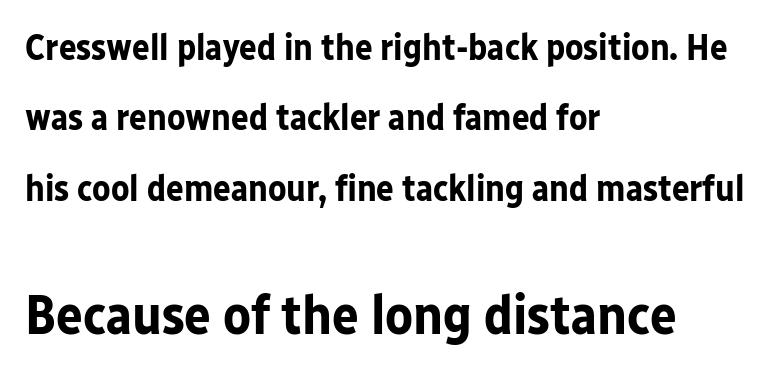
Q: Is the text bold? A: Yes.
Q: Is the text italic (slanted)? A: No, it is upright.
Q: Is the typeface a serif or a sans-serif typeface? A: Sans-serif.
Q: Is the text underlined? A: No.
Q: How is the paragraph aligned? A: Left-aligned.
Q: Is the spacing between letters normal or unusually wide? A: Normal.
Q: Is the spacing between lines tight, normal or loose? A: Loose.
Q: Which block of text is set in a larger size, the first (top) or the second (bottom)? A: The second (bottom) one.
Q: Width (condensed, normal, or wide)? A: Normal.
Q: Stroke contrast? A: Low.
Q: x-height? A: Medium.
Q: Monospaced? A: No.
